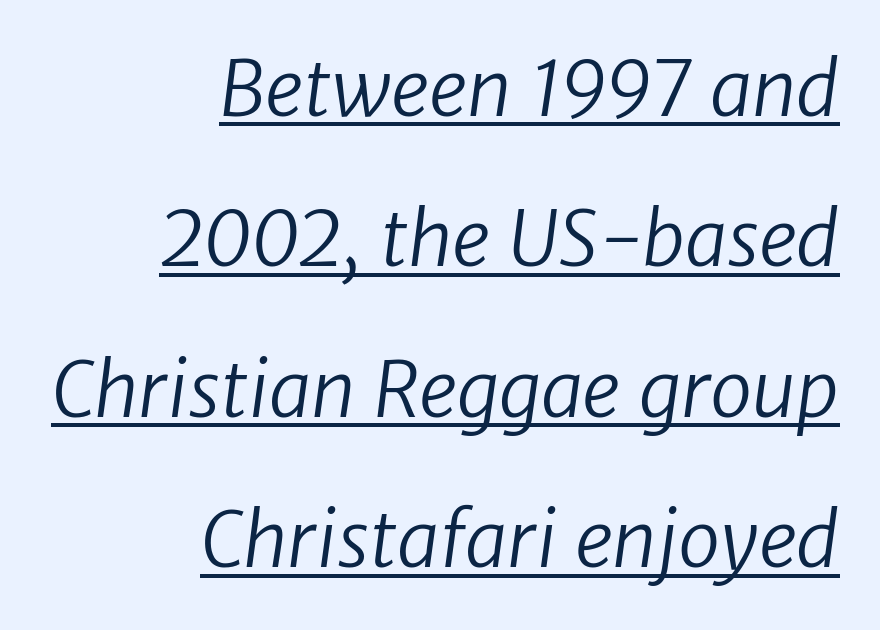
Q: Is the text bold? A: No.
Q: Is the typeface a serif or a sans-serif typeface? A: Sans-serif.
Q: Is the text underlined? A: Yes.
Q: How is the paragraph aligned? A: Right-aligned.
Q: Is the spacing between letters normal or unusually wide? A: Normal.
Q: Is the spacing between lines tight, normal or loose? A: Loose.
Q: Width (condensed, normal, or wide)? A: Normal.
Q: Stroke contrast? A: Low.
Q: x-height? A: Medium.
Q: Monospaced? A: No.
